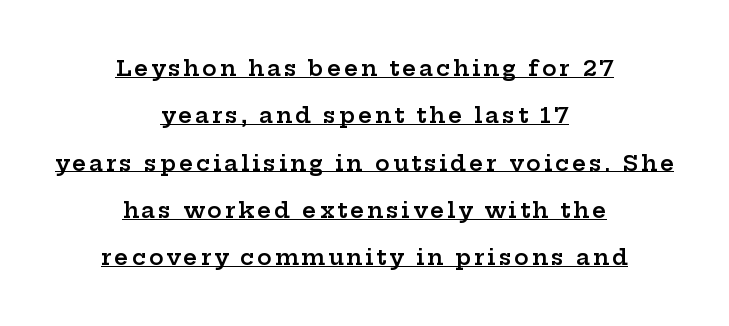
The image shows 22 px text type, upright; set centered, loose line spacing (2.15x), underlined.
